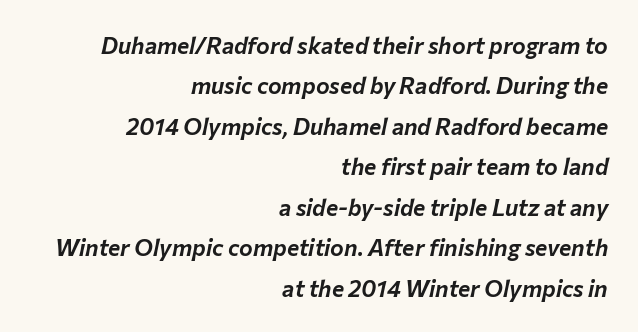
{"italic": "yes", "lean": "right", "slant_degrees": 12, "underline": "no", "align": "right", "line_spacing_ratio": 1.76, "letter_spacing": "normal", "letter_spacing_em": 0.0, "glyph_px": 23}
